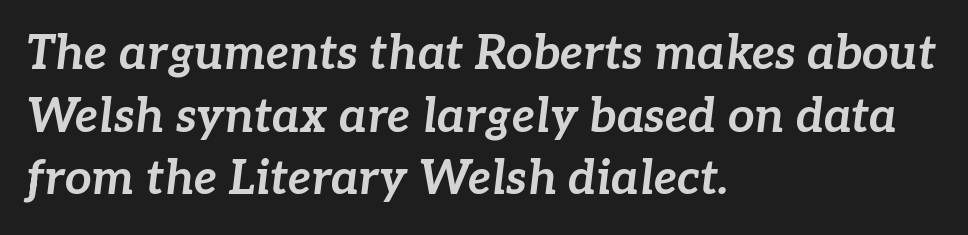
{"italic": "yes", "lean": "right", "slant_degrees": 7, "bold": "yes", "weight": "bold", "width": "normal", "stroke_contrast": "low", "x_height": "medium", "monospaced": "no", "underline": "no", "align": "left", "line_spacing": "normal", "line_spacing_ratio": 1.33, "letter_spacing": "normal", "letter_spacing_em": 0.0, "glyph_px": 47}
